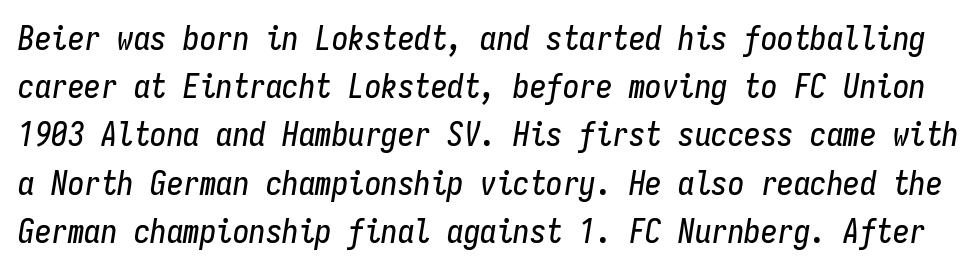
The image shows 33 px condensed type, italic (leaning right), monospaced; set normal line spacing (1.46x), normal letter spacing, not underlined; low stroke contrast and a medium x-height.
